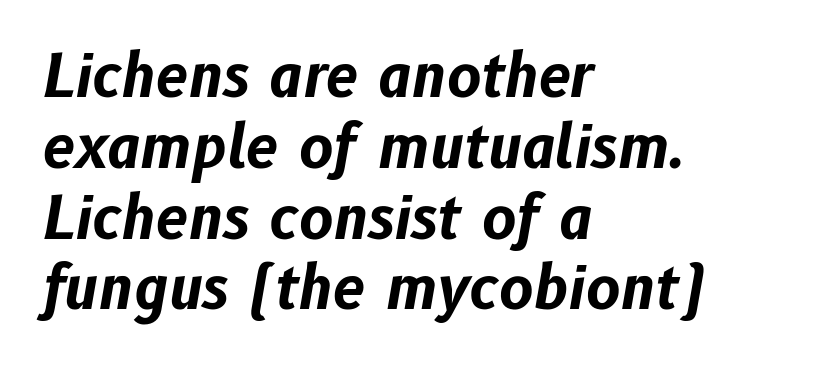
{"italic": "yes", "lean": "right", "slant_degrees": 10, "bold": "yes", "weight": "bold", "width": "normal", "stroke_contrast": "low", "x_height": "medium", "monospaced": "no", "underline": "no", "align": "left", "line_spacing_ratio": 1.22, "letter_spacing": "normal", "letter_spacing_em": 0.0, "glyph_px": 58}
